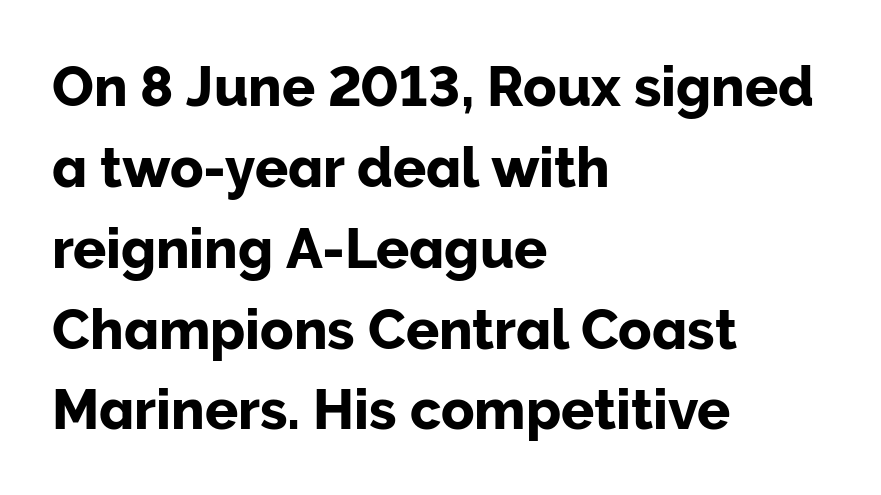
The image shows 55 px sans-serif type, upright; set left-aligned, normal line spacing (1.47x), normal letter spacing, not underlined; low stroke contrast and a medium x-height.
